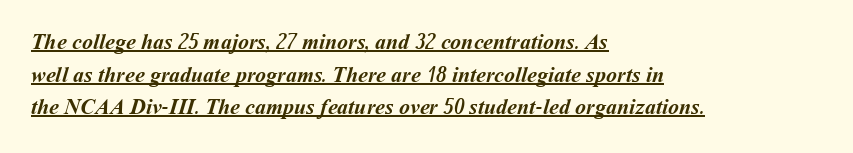
{"bold": "yes", "underline": "yes", "align": "left", "line_spacing": "normal", "line_spacing_ratio": 1.48, "letter_spacing": "normal", "letter_spacing_em": 0.0, "glyph_px": 22}
